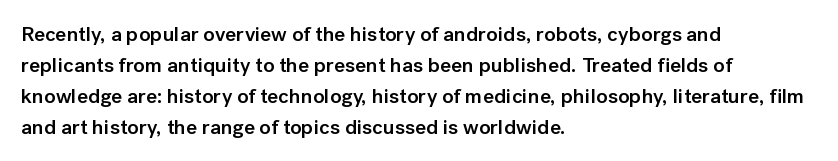
The lines are quadded left. No word sits above an underline. A typesetter would mark this as roman, not italic. Observe the ordinary spacing: letters are neighbours, not strangers.
